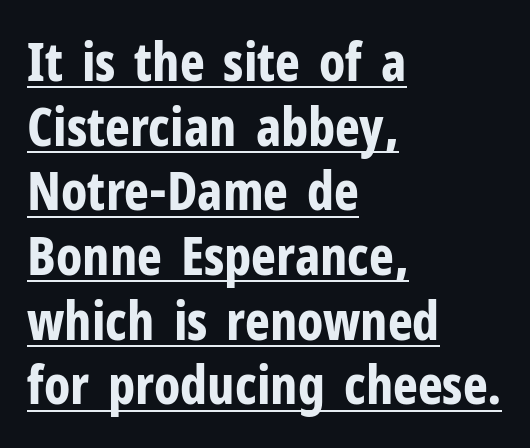
Q: Is the text bold? A: Yes.
Q: Is the text italic (slanted)? A: No, it is upright.
Q: Is the typeface a serif or a sans-serif typeface? A: Sans-serif.
Q: Is the text underlined? A: Yes.
Q: How is the paragraph aligned? A: Left-aligned.
Q: Is the spacing between letters normal or unusually wide? A: Normal.
Q: Width (condensed, normal, or wide)? A: Condensed.
Q: Stroke contrast? A: Low.
Q: x-height? A: Medium.
Q: Monospaced? A: No.
